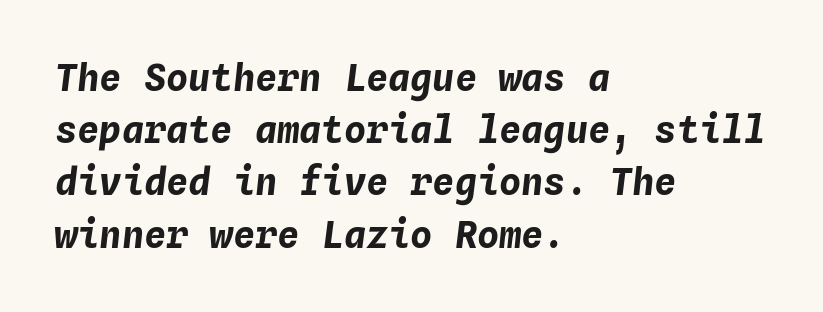
The passage shown is emphatically bold. Looks like terminal output: every glyph gets an equal slot. Does the copy run flush right? No — it runs flush left. Each new line begins a customary step beneath the previous one. The area under the type is left untouched. Nobody touched the tracking dial on this one.
